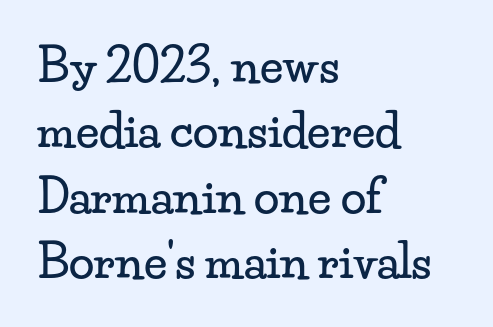
Q: Is the text italic (slanted)? A: No, it is upright.
Q: Is the typeface a serif or a sans-serif typeface? A: Serif.
Q: Is the text underlined? A: No.
Q: How is the paragraph aligned? A: Left-aligned.
Q: Is the spacing between letters normal or unusually wide? A: Normal.
Q: Is the spacing between lines tight, normal or loose? A: Normal.
Q: Width (condensed, normal, or wide)? A: Wide.
Q: Stroke contrast? A: Low.
Q: x-height? A: Small.
Q: Monospaced? A: No.
